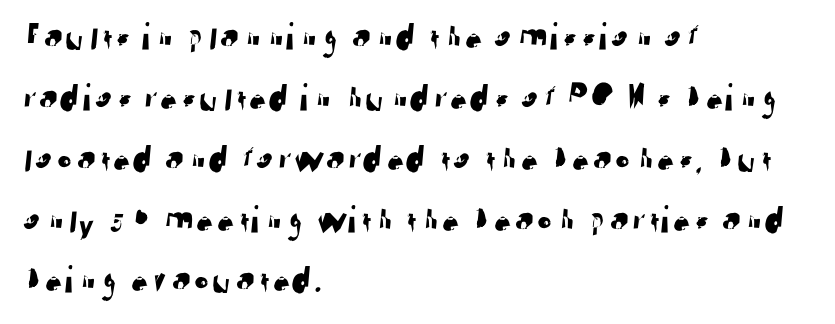
The line texture is even and compact thanks to regular tracking. Horizontally, the lines are justified to the leading edge only. The space beneath each line is pristine and unruled. Here the designer chose a conventional face with non-uniform glyph widths.
